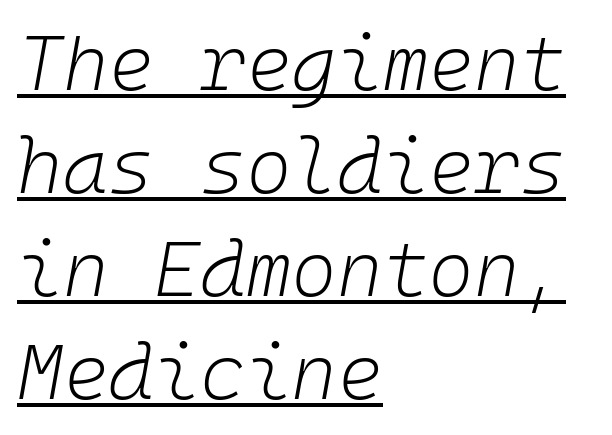
{"italic": "yes", "lean": "right", "slant_degrees": 10, "bold": "no", "weight": "light", "width": "normal", "stroke_contrast": "low", "x_height": "medium", "monospaced": "yes", "underline": "yes", "align": "left", "line_spacing": "normal", "line_spacing_ratio": 1.32, "letter_spacing": "normal", "letter_spacing_em": 0.0, "glyph_px": 78}
